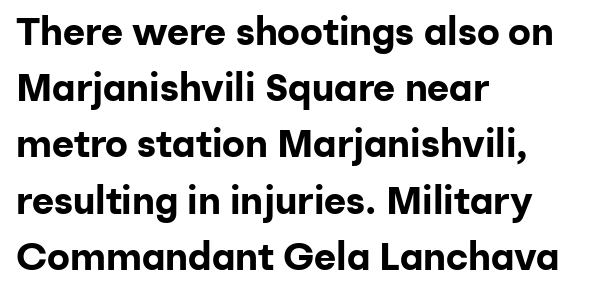
Honestly, the row spacing looks completely unremarkable. No feet cap the strokes, marking this as sans-serif type. Proportional: the letters do not fall into vertical columns. Just letters on the line, the space beneath them empty. The paragraph has a hard left edge and a soft right edge. Posture: straight, roman, zero tilt.
